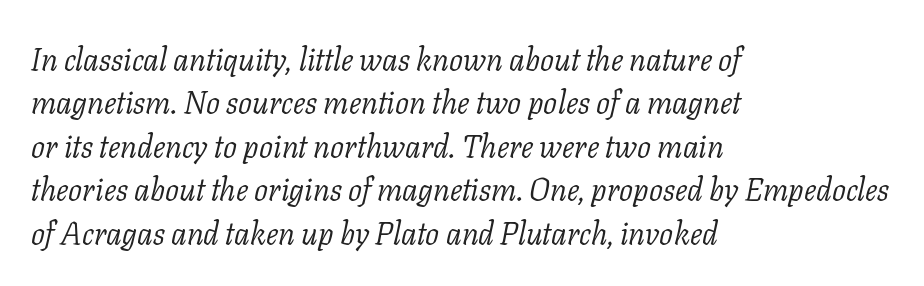
The letters look calm and open, with moderate or lighter stems. Is the block centered? No — it sits flush against the left margin. The letters are slanted; this is an italic face. These lines sit exactly where default settings would place them.
